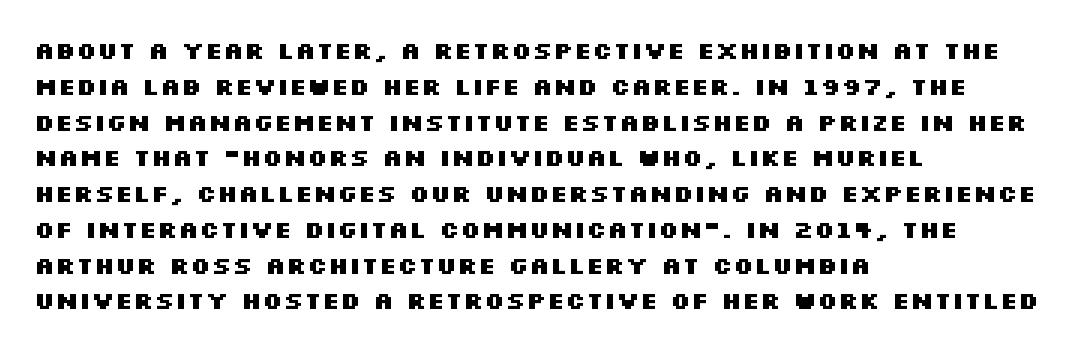
Q: Is the text bold? A: Yes.
Q: Is the text italic (slanted)? A: No, it is upright.
Q: Is the text underlined? A: No.
Q: How is the paragraph aligned? A: Left-aligned.
Q: Is the spacing between letters normal or unusually wide? A: Normal.
Q: Is the spacing between lines tight, normal or loose? A: Normal.
